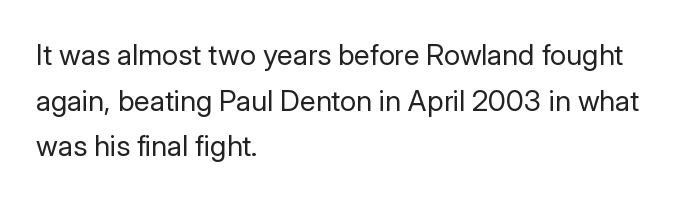
The image shows 29 px regular-weight sans-serif type, upright; set left-aligned, normal line spacing (1.57x), normal letter spacing, not underlined; low stroke contrast and a medium x-height.
